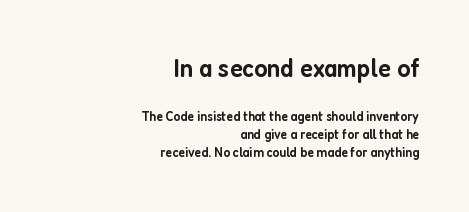
{"italic": "no", "bold": "semi", "underline": "no", "align": "right", "line_spacing": "normal", "line_spacing_ratio": 1.3, "letter_spacing": "normal", "letter_spacing_em": 0.0, "larger_block": "first", "size_ratio": 1.93, "glyph_px": 27}
